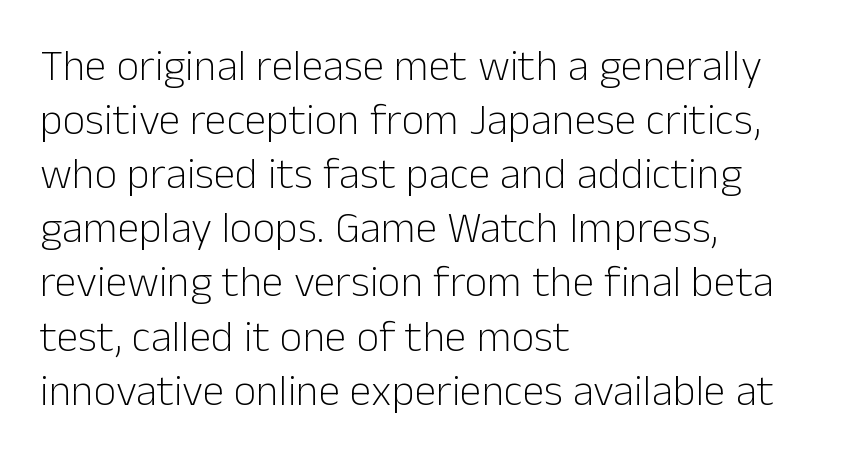
{"serif": "no", "italic": "no", "bold": "no", "weight": "light", "width": "normal", "stroke_contrast": "low", "x_height": "medium", "monospaced": "no", "underline": "no", "align": "left", "line_spacing_ratio": 1.23, "letter_spacing": "normal", "letter_spacing_em": 0.0, "glyph_px": 44}
